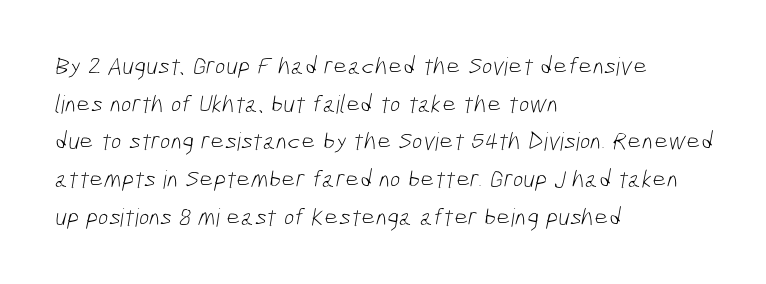
The image shows 25 px text type; set left-aligned, normal line spacing (1.51x), normal letter spacing, not underlined.
